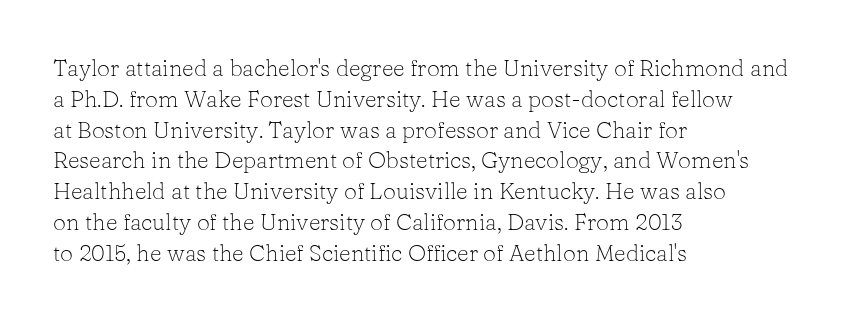
Q: Is the text bold? A: No.
Q: Is the text italic (slanted)? A: No, it is upright.
Q: Is the text underlined? A: No.
Q: How is the paragraph aligned? A: Left-aligned.
Q: Is the spacing between letters normal or unusually wide? A: Normal.
Q: Is the spacing between lines tight, normal or loose? A: Normal.
